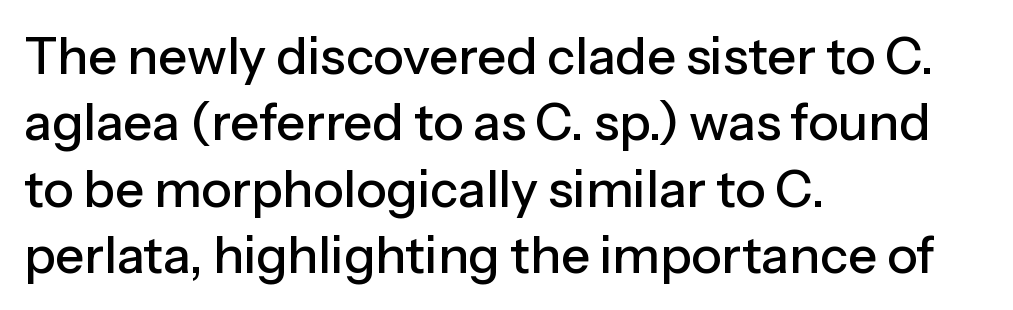
Q: Is the text italic (slanted)? A: No, it is upright.
Q: Is the typeface a serif or a sans-serif typeface? A: Sans-serif.
Q: Is the text underlined? A: No.
Q: How is the paragraph aligned? A: Left-aligned.
Q: Is the spacing between letters normal or unusually wide? A: Normal.
Q: Is the spacing between lines tight, normal or loose? A: Normal.
Q: Width (condensed, normal, or wide)? A: Normal.
Q: Stroke contrast? A: Low.
Q: x-height? A: Medium.
Q: Monospaced? A: No.
